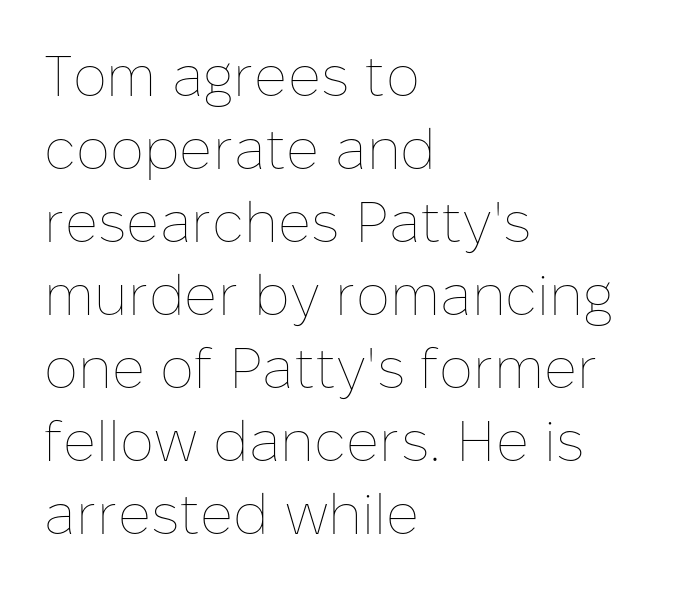
Q: Is the text bold? A: No.
Q: Is the text italic (slanted)? A: No, it is upright.
Q: Is the text underlined? A: No.
Q: How is the paragraph aligned? A: Left-aligned.
Q: Is the spacing between letters normal or unusually wide? A: Normal.
Q: Is the spacing between lines tight, normal or loose? A: Normal.
Q: Width (condensed, normal, or wide)? A: Normal.
Q: Stroke contrast? A: Low.
Q: x-height? A: Medium.
Q: Monospaced? A: No.
